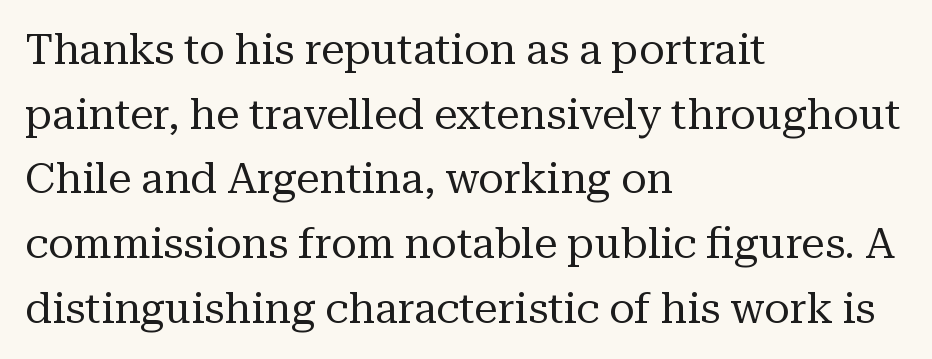
{"serif": "yes", "italic": "no", "bold": "no", "weight": "regular", "width": "normal", "stroke_contrast": "medium", "x_height": "medium", "monospaced": "no", "underline": "no", "align": "left", "line_spacing": "normal", "line_spacing_ratio": 1.54, "letter_spacing": "normal", "letter_spacing_em": 0.0, "glyph_px": 42}
